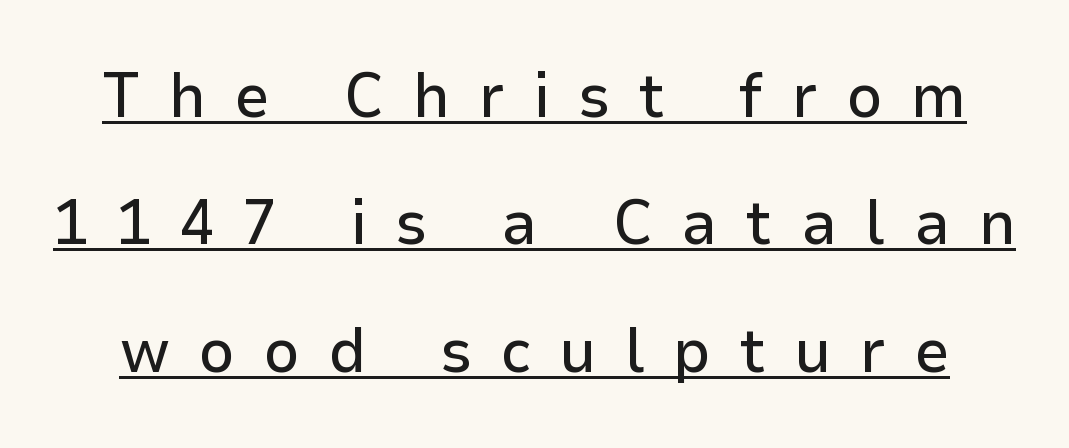
The image shows 63 px sans-serif type, upright; set loose line spacing (2.02x), unusually wide letter spacing (+0.45 em), underlined; low stroke contrast and a medium x-height.
